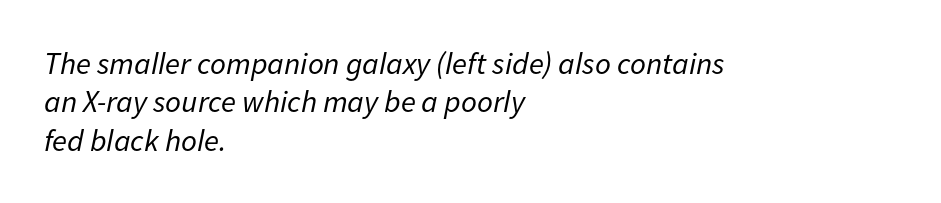
The image shows 31 px regular-weight type, italic (leaning right); set left-aligned, line spacing 1.24x, normal letter spacing, not underlined; low stroke contrast and a medium x-height.
